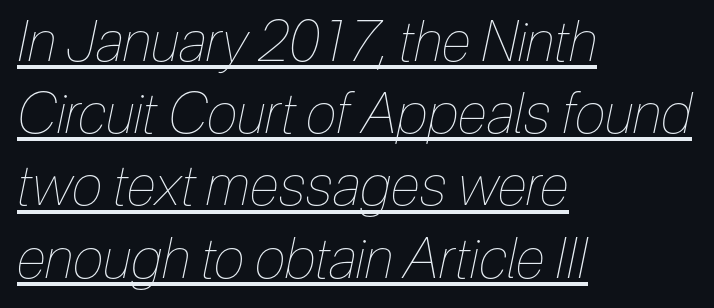
Q: Is the text bold? A: No.
Q: Is the text italic (slanted)? A: Yes, it leans right by about 12 degrees.
Q: Is the text underlined? A: Yes.
Q: How is the paragraph aligned? A: Left-aligned.
Q: Is the spacing between letters normal or unusually wide? A: Normal.
Q: Is the spacing between lines tight, normal or loose? A: Normal.
Q: Width (condensed, normal, or wide)? A: Condensed.
Q: Stroke contrast? A: Low.
Q: x-height? A: Medium.
Q: Monospaced? A: No.
